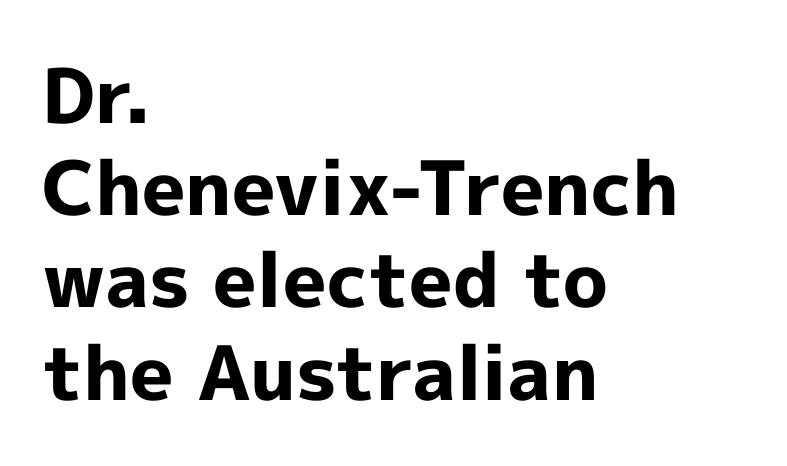
The image shows 75 px bold sans-serif type, upright; set left-aligned, line spacing 1.23x, normal letter spacing, not underlined; a medium x-height.
